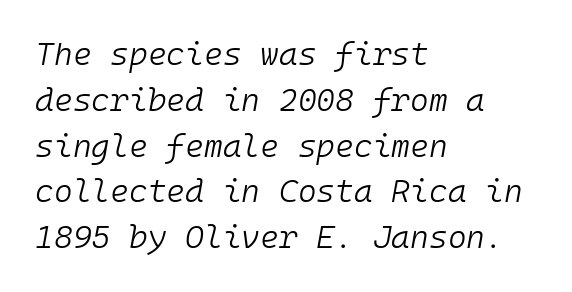
The image shows 32 px light type, italic (leaning right), monospaced; set left-aligned, normal line spacing (1.43x), normal letter spacing, not underlined; low stroke contrast and a medium x-height.
